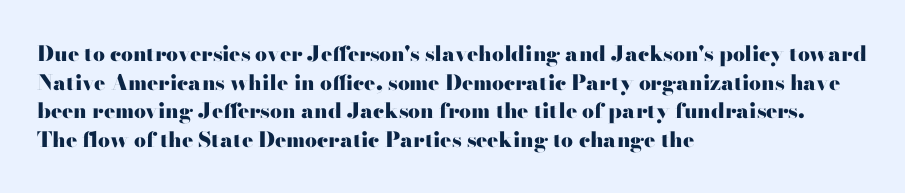
Notice how descenders clear the ascenders below comfortably — that's standard leading. Clear beneath every line of the passage. These lines are set flush left with a ragged right edge. The type sits square on the baseline with zero lean. Each word holds together tightly as a unit, with standard inter-letter gaps.
